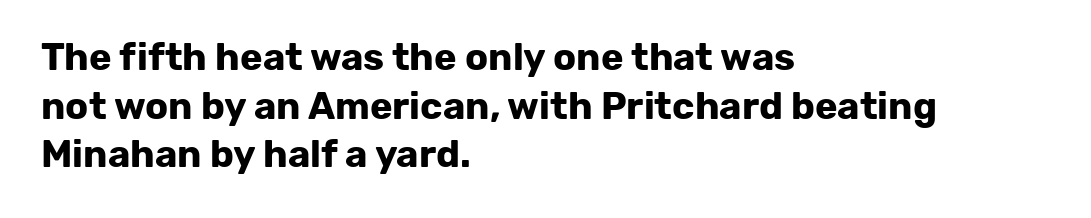
Q: Is the text bold? A: Yes.
Q: Is the text italic (slanted)? A: No, it is upright.
Q: Is the typeface a serif or a sans-serif typeface? A: Sans-serif.
Q: Is the text underlined? A: No.
Q: How is the paragraph aligned? A: Left-aligned.
Q: Is the spacing between letters normal or unusually wide? A: Normal.
Q: Is the spacing between lines tight, normal or loose? A: Normal.
Q: Width (condensed, normal, or wide)? A: Normal.
Q: Stroke contrast? A: Low.
Q: x-height? A: Medium.
Q: Monospaced? A: No.
